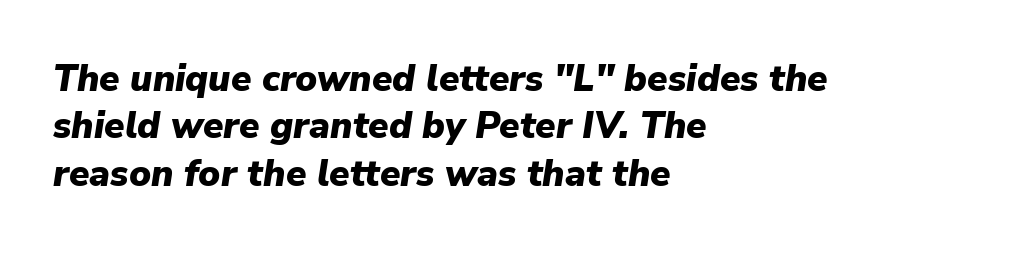
The image shows 37 px heavy type, italic (leaning right); set left-aligned, normal line spacing (1.28x), normal letter spacing, not underlined; low stroke contrast and a medium x-height.
